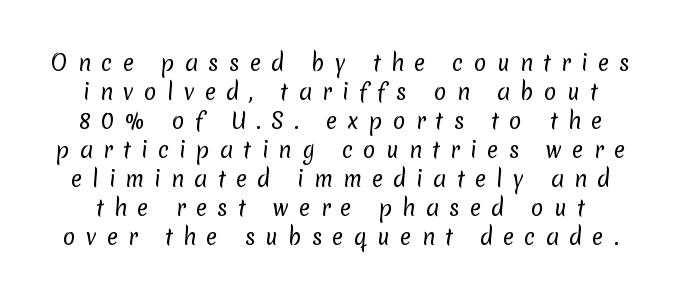
Just letters on the line, the space beneath them empty. No chunkiness to these letters — they're not bold. The passage shown has open, widely tracked lettering throughout. Evenly set lines give the paragraph a standard silhouette.
